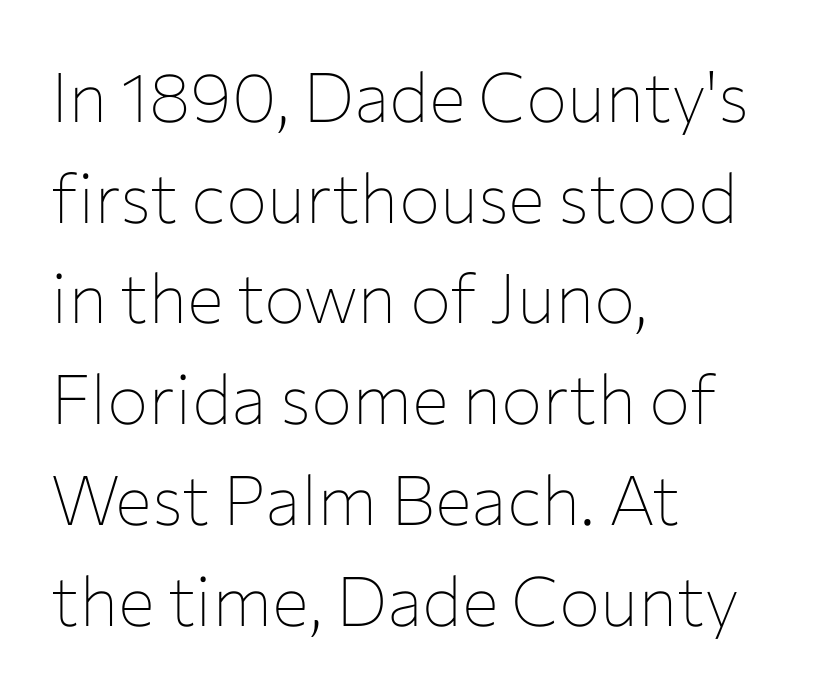
The image shows 69 px thin sans-serif type, upright; set left-aligned, normal line spacing (1.46x), normal letter spacing, not underlined; low stroke contrast and a medium x-height.
